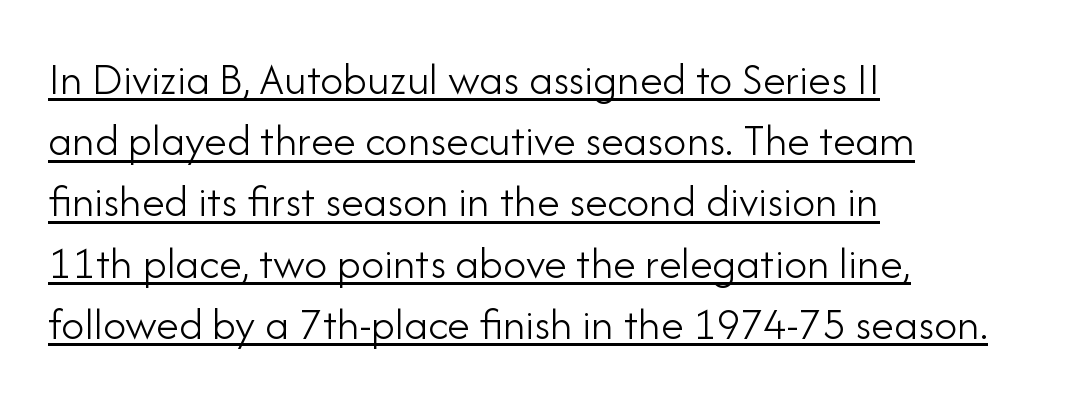
The image shows 46 px light sans-serif type, upright; set left-aligned, normal line spacing (1.33x), normal letter spacing, underlined; low stroke contrast and a small x-height.
